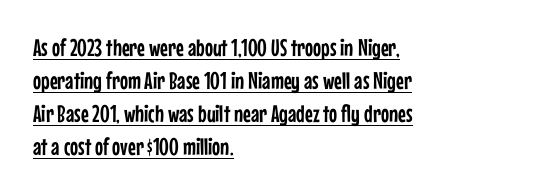
{"italic": "no", "underline": "yes", "align": "left", "line_spacing": "normal", "line_spacing_ratio": 1.38, "letter_spacing": "normal", "letter_spacing_em": 0.0, "glyph_px": 24}
